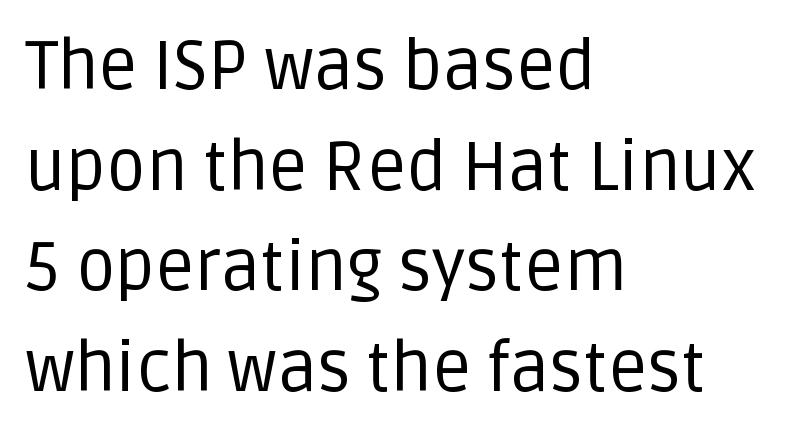
Q: Is the text bold? A: No.
Q: Is the text italic (slanted)? A: No, it is upright.
Q: Is the typeface a serif or a sans-serif typeface? A: Sans-serif.
Q: Is the text underlined? A: No.
Q: How is the paragraph aligned? A: Left-aligned.
Q: Is the spacing between letters normal or unusually wide? A: Normal.
Q: Is the spacing between lines tight, normal or loose? A: Normal.
Q: Width (condensed, normal, or wide)? A: Normal.
Q: Stroke contrast? A: Low.
Q: x-height? A: Large.
Q: Monospaced? A: No.
